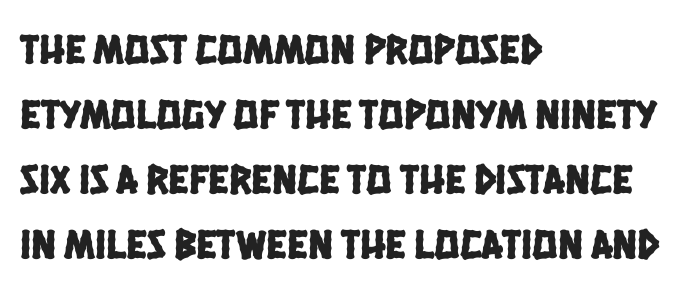
{"serif": "no", "width": "condensed", "stroke_contrast": "low", "x_height": "large", "monospaced": "no", "underline": "no", "align": "left", "line_spacing": "normal", "line_spacing_ratio": 1.55, "letter_spacing": "normal", "letter_spacing_em": 0.0, "glyph_px": 42}
